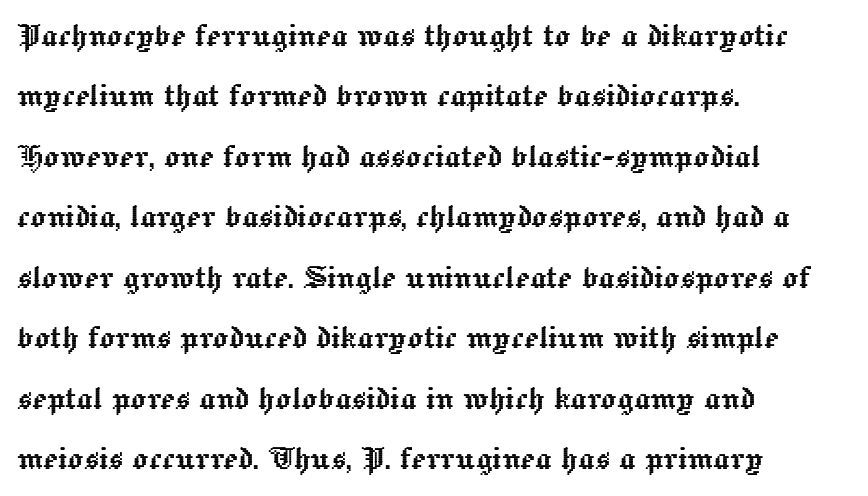
{"italic": "no", "width": "normal", "x_height": "medium", "monospaced": "no", "underline": "no", "align": "left", "line_spacing": "normal", "line_spacing_ratio": 1.55, "letter_spacing": "normal", "letter_spacing_em": 0.0, "glyph_px": 39}
